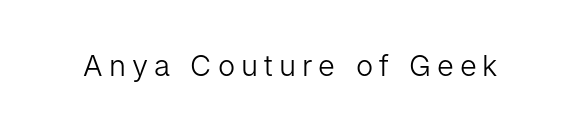
The image shows 29 px light sans-serif type, upright; set unusually wide letter spacing (+0.21 em), not underlined; low stroke contrast and a medium x-height.
